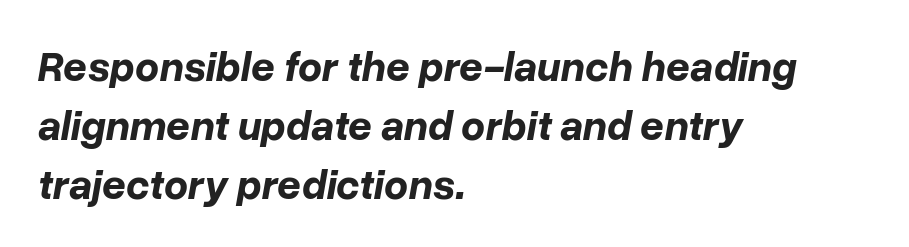
The image shows 42 px bold type, italic (leaning right); set left-aligned, normal line spacing (1.4x), normal letter spacing, not underlined; low stroke contrast and a medium x-height.
